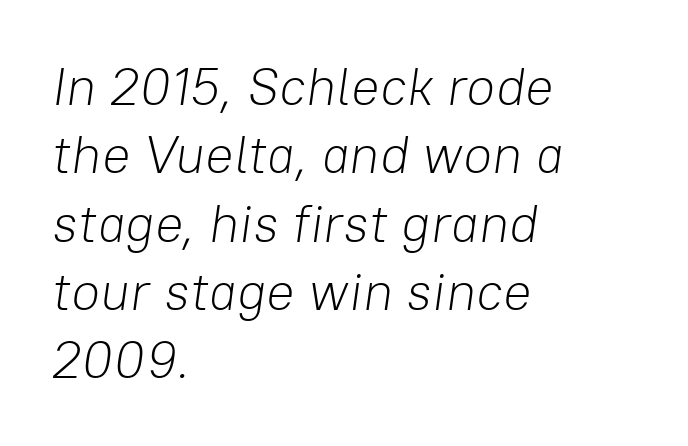
The image shows 53 px light type, italic (leaning right); set left-aligned, normal line spacing (1.29x), normal letter spacing, not underlined; low stroke contrast and a medium x-height.
